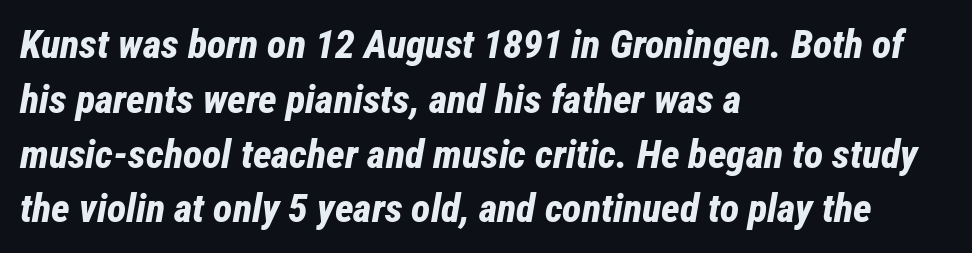
Proportional: the letters do not fall into vertical columns. A typesetter would call this leading conventional body-copy spacing. The typography opts for an oblique posture over an upright one. All the whitespace from short lines collects on the right. Each row of text sits above clean, open space.
